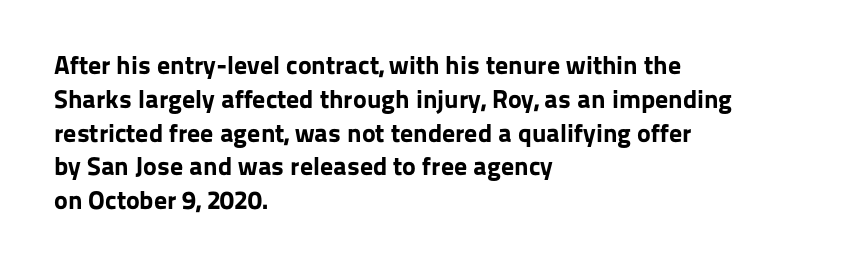
Notice how the stems are strictly vertical — no italics here. The passage shown is emphatically bold. Students, observe: this is what conventionally led text looks like. You could call the tracking neutral — neither tight nor loose. The ragged edge is on the right, which tells us the setting is flush left. Descenders are the only things crossing below the line.
